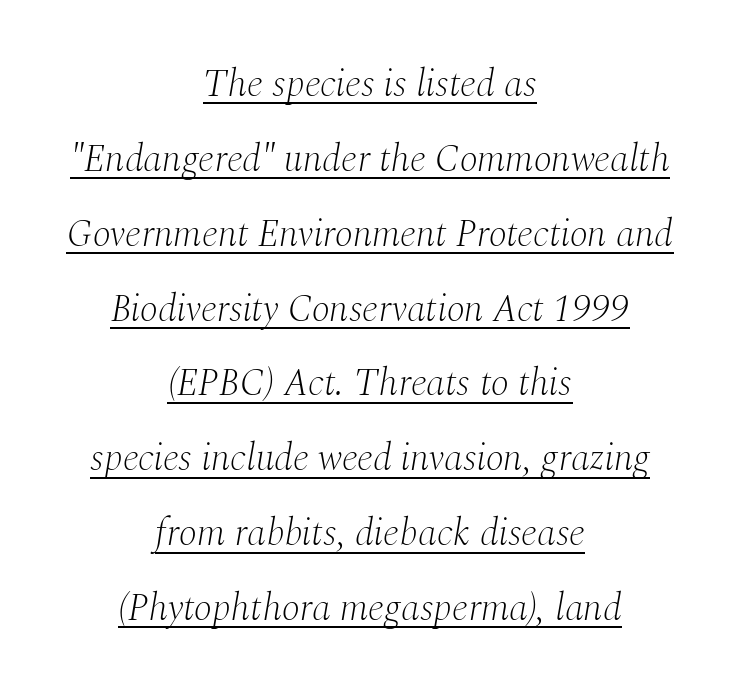
A baseline rule has been typeset under these characters. Regarding leading, the lines here are spaced well apart. The passage shown has conventional tracking throughout. The designer went with a serif here, giving each stem small feet. You could not count columns in this text — the font is proportionally spaced. Stems here are at most as thick as an everyday book face.
